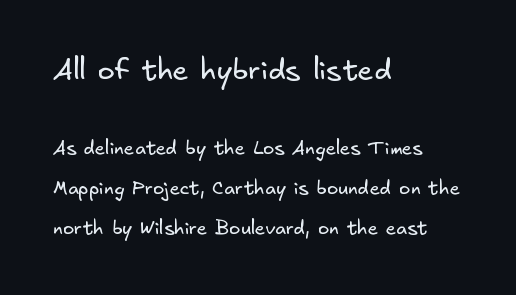
Q: Is the text bold? A: No.
Q: Is the typeface a serif or a sans-serif typeface? A: Sans-serif.
Q: Is the text underlined? A: No.
Q: How is the paragraph aligned? A: Left-aligned.
Q: Is the spacing between letters normal or unusually wide? A: Normal.
Q: Is the spacing between lines tight, normal or loose? A: Loose.
Q: Which block of text is set in a larger size, the first (top) or the second (bottom)? A: The first (top) one.
Q: Width (condensed, normal, or wide)? A: Normal.
Q: Stroke contrast? A: Low.
Q: x-height? A: Small.
